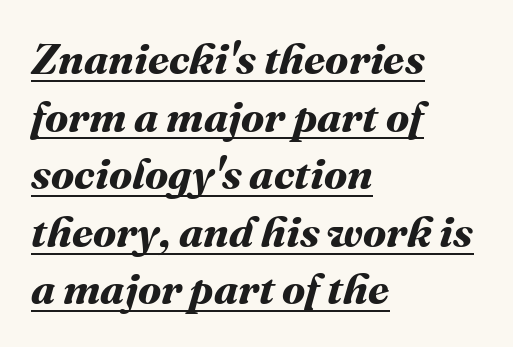
{"bold": "yes", "weight": "bold", "width": "normal", "stroke_contrast": "medium", "x_height": "medium", "monospaced": "no", "underline": "yes", "align": "left", "line_spacing": "normal", "line_spacing_ratio": 1.34, "letter_spacing": "normal", "letter_spacing_em": 0.0, "glyph_px": 43}
